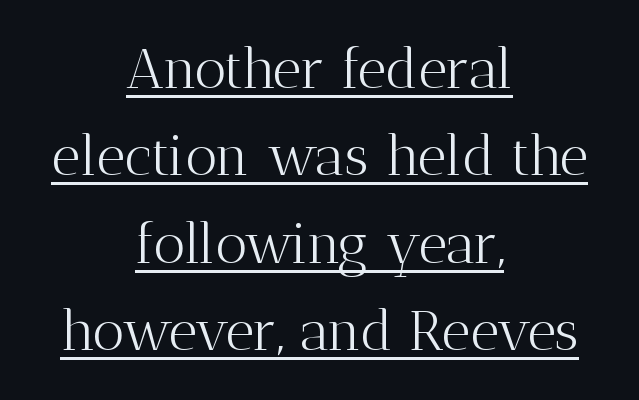
Q: Is the text bold? A: No.
Q: Is the text italic (slanted)? A: No, it is upright.
Q: Is the typeface a serif or a sans-serif typeface? A: Serif.
Q: Is the text underlined? A: Yes.
Q: How is the paragraph aligned? A: Centered.
Q: Is the spacing between letters normal or unusually wide? A: Normal.
Q: Is the spacing between lines tight, normal or loose? A: Normal.
Q: Width (condensed, normal, or wide)? A: Normal.
Q: Stroke contrast? A: Medium.
Q: x-height? A: Medium.
Q: Monospaced? A: No.
